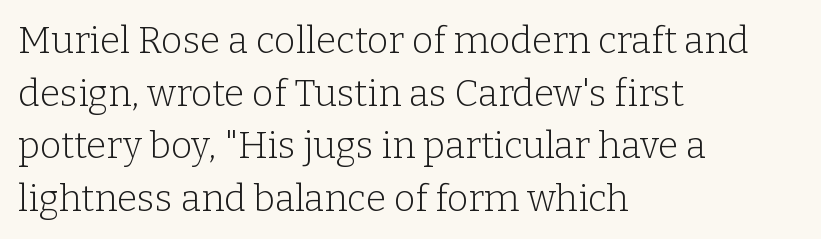
The image shows 37 px light serif type, upright; set left-aligned, normal line spacing (1.42x), normal letter spacing, not underlined; low stroke contrast and a medium x-height.
